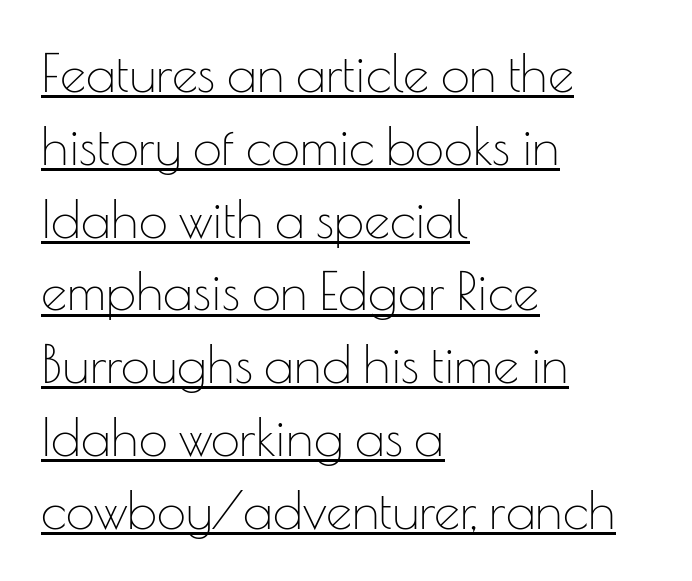
Here the designer chose a conventional face with non-uniform glyph widths. Observe the ordinary spacing: letters are neighbours, not strangers. A roman cut, with each character standing at attention. The face used here appears with an underline applied. This sample uses a sans-serif face.
